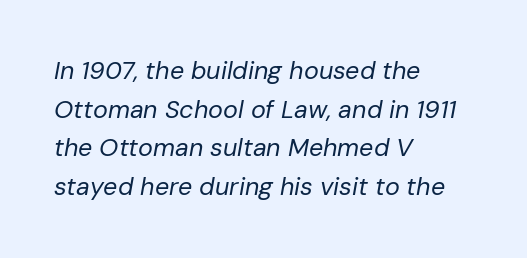
{"italic": "yes", "lean": "right", "slant_degrees": 10, "bold": "no", "underline": "no", "align": "left", "line_spacing": "normal", "line_spacing_ratio": 1.55, "letter_spacing": "normal", "letter_spacing_em": 0.0, "glyph_px": 25}
